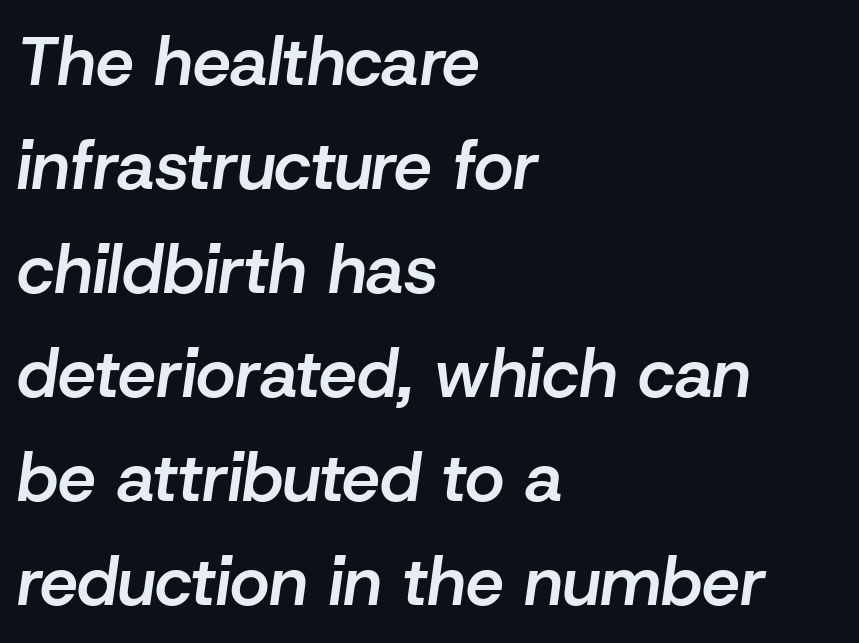
Q: Is the text bold? A: Semi-bold.
Q: Is the text italic (slanted)? A: Yes, it leans right by about 8 degrees.
Q: Is the text underlined? A: No.
Q: How is the paragraph aligned? A: Left-aligned.
Q: Is the spacing between letters normal or unusually wide? A: Normal.
Q: Is the spacing between lines tight, normal or loose? A: Normal.
Q: Width (condensed, normal, or wide)? A: Normal.
Q: Stroke contrast? A: Low.
Q: x-height? A: Medium.
Q: Monospaced? A: No.
